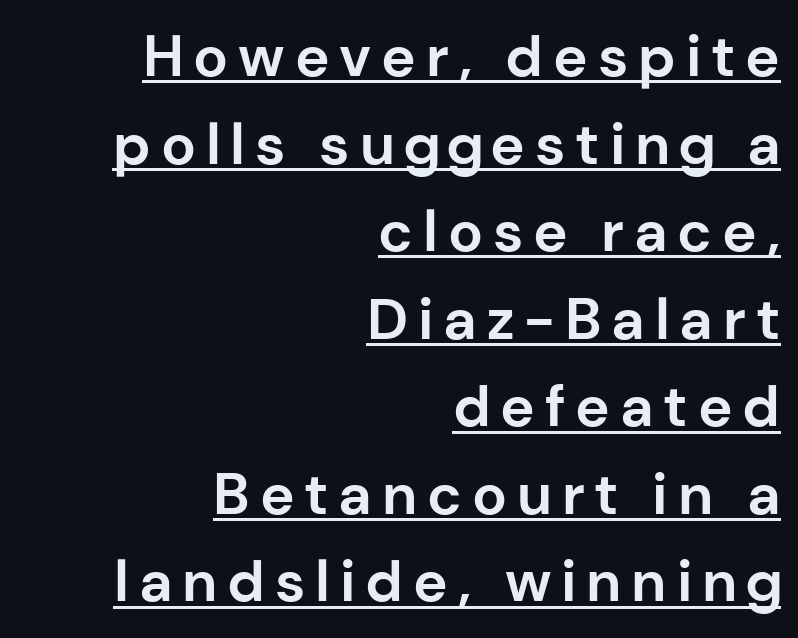
Q: Is the text bold? A: Yes.
Q: Is the text italic (slanted)? A: No, it is upright.
Q: Is the typeface a serif or a sans-serif typeface? A: Sans-serif.
Q: Is the text underlined? A: Yes.
Q: How is the paragraph aligned? A: Right-aligned.
Q: Is the spacing between lines tight, normal or loose? A: Normal.
Q: Width (condensed, normal, or wide)? A: Normal.
Q: Stroke contrast? A: Low.
Q: x-height? A: Medium.
Q: Monospaced? A: No.
